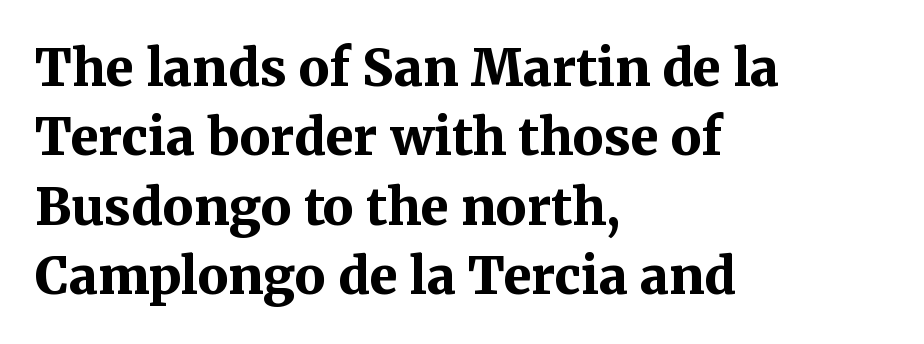
Q: Is the text bold? A: Yes.
Q: Is the text italic (slanted)? A: No, it is upright.
Q: Is the typeface a serif or a sans-serif typeface? A: Serif.
Q: Is the text underlined? A: No.
Q: How is the paragraph aligned? A: Left-aligned.
Q: Is the spacing between letters normal or unusually wide? A: Normal.
Q: Is the spacing between lines tight, normal or loose? A: Normal.
Q: Width (condensed, normal, or wide)? A: Normal.
Q: Stroke contrast? A: Medium.
Q: x-height? A: Medium.
Q: Monospaced? A: No.
